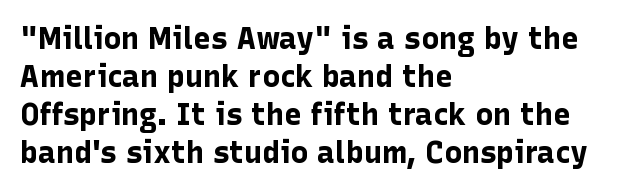
Q: Is the text bold? A: Yes.
Q: Is the text italic (slanted)? A: No, it is upright.
Q: Is the typeface a serif or a sans-serif typeface? A: Sans-serif.
Q: Is the text underlined? A: No.
Q: How is the paragraph aligned? A: Left-aligned.
Q: Is the spacing between letters normal or unusually wide? A: Normal.
Q: Is the spacing between lines tight, normal or loose? A: Normal.
Q: Width (condensed, normal, or wide)? A: Normal.
Q: Stroke contrast? A: Low.
Q: x-height? A: Medium.
Q: Monospaced? A: No.
